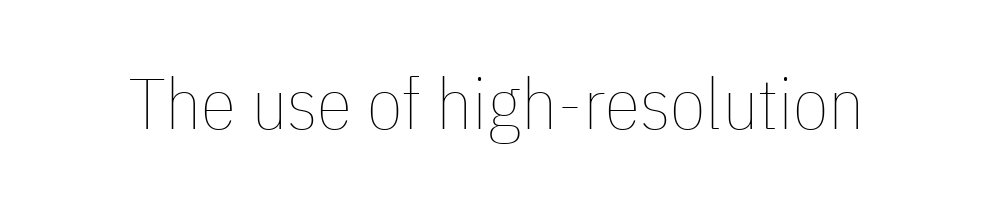
The image shows 72 px thin, condensed type, upright; set normal letter spacing, not underlined; low stroke contrast and a medium x-height.
